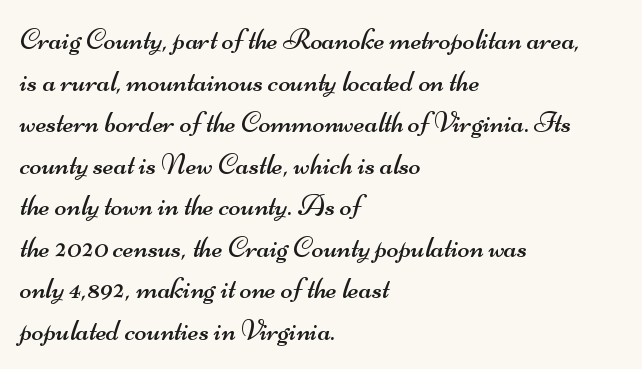
{"serif": "no", "bold": "no", "weight": "regular", "width": "wide", "stroke_contrast": "medium", "x_height": "small", "monospaced": "no", "underline": "no", "align": "left", "line_spacing": "normal", "line_spacing_ratio": 1.34, "letter_spacing": "normal", "letter_spacing_em": 0.0, "glyph_px": 31}
